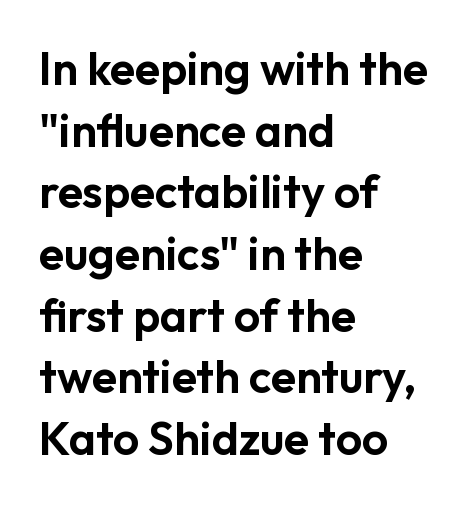
The image shows 46 px sans-serif type, upright; set left-aligned, normal line spacing (1.34x), normal letter spacing, not underlined; low stroke contrast and a medium x-height.
